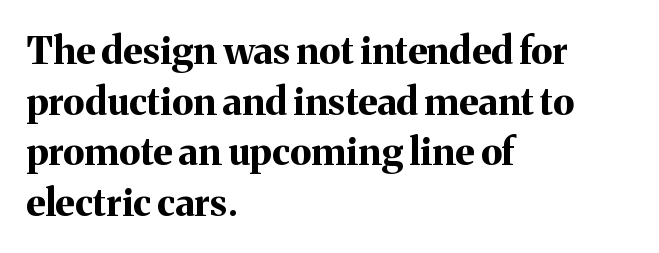
The font family rendered here belongs to the serif group. A typesetter would call this proportional, since set widths differ per character. Emphasis by weight is at full strength: bold. The vertical gap from one line to the next is medium.
